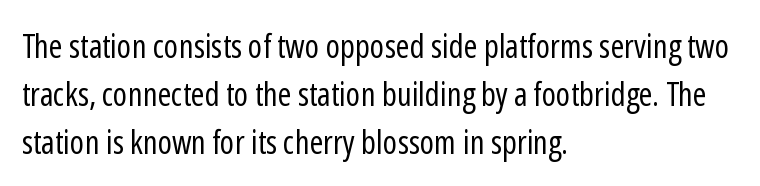
Q: Is the text bold? A: No.
Q: Is the text italic (slanted)? A: No, it is upright.
Q: Is the typeface a serif or a sans-serif typeface? A: Sans-serif.
Q: Is the text underlined? A: No.
Q: How is the paragraph aligned? A: Left-aligned.
Q: Is the spacing between letters normal or unusually wide? A: Normal.
Q: Is the spacing between lines tight, normal or loose? A: Normal.
Q: Width (condensed, normal, or wide)? A: Condensed.
Q: Stroke contrast? A: Low.
Q: x-height? A: Medium.
Q: Monospaced? A: No.
